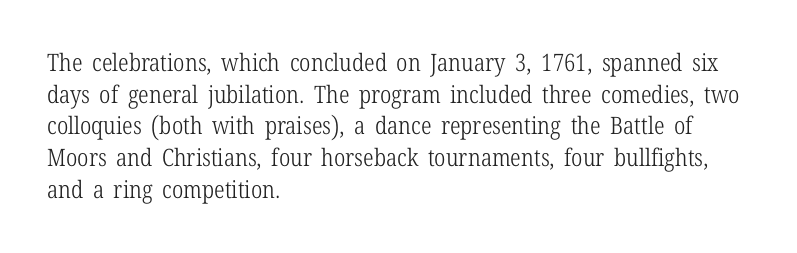
Q: Is the text bold? A: No.
Q: Is the text italic (slanted)? A: No, it is upright.
Q: Is the text underlined? A: No.
Q: How is the paragraph aligned? A: Left-aligned.
Q: Is the spacing between letters normal or unusually wide? A: Normal.
Q: Is the spacing between lines tight, normal or loose? A: Normal.
